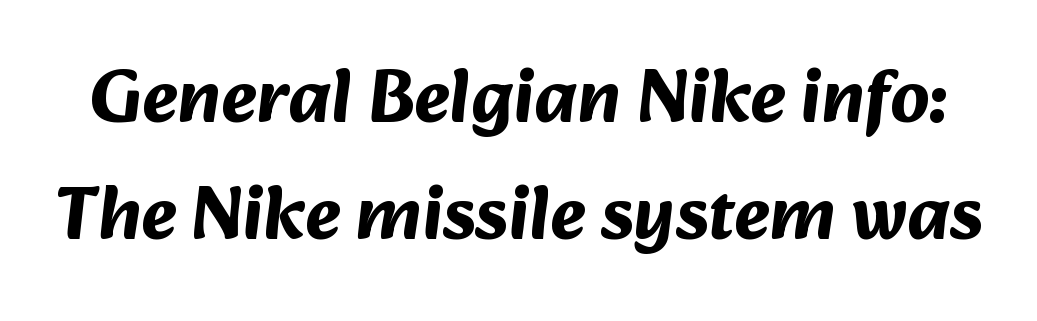
Q: Is the text bold? A: Yes.
Q: Is the typeface a serif or a sans-serif typeface? A: Sans-serif.
Q: Is the text underlined? A: No.
Q: Is the spacing between letters normal or unusually wide? A: Normal.
Q: Is the spacing between lines tight, normal or loose? A: Normal.
Q: Width (condensed, normal, or wide)? A: Normal.
Q: Stroke contrast? A: Medium.
Q: x-height? A: Medium.
Q: Monospaced? A: No.
